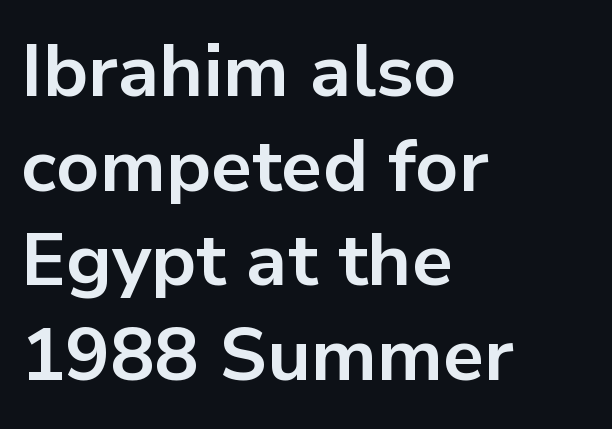
Strokes here are thick enough to call this a true bold. Successive baselines arrive at the customary interval. The specimen omits any rule beneath the text block's lines. No feet cap the strokes, marking this as sans-serif type. The letters stand upright; this is a roman face. All the whitespace from short lines collects on the right.
